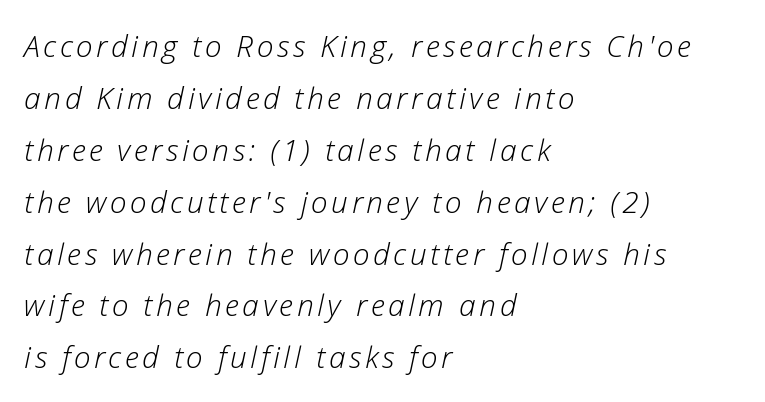
Q: Is the text bold? A: No.
Q: Is the text italic (slanted)? A: Yes, it leans right by about 12 degrees.
Q: Is the text underlined? A: No.
Q: How is the paragraph aligned? A: Left-aligned.
Q: Width (condensed, normal, or wide)? A: Normal.
Q: Stroke contrast? A: Low.
Q: x-height? A: Medium.
Q: Monospaced? A: No.
